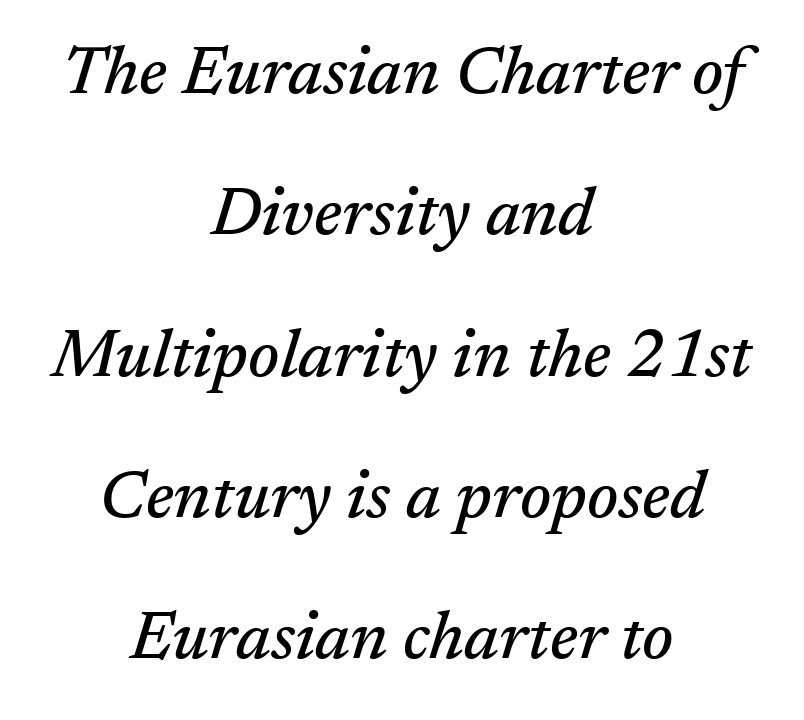
The image shows 67 px serif type, italic (leaning right); set centered, loose line spacing (2.11x), normal letter spacing, not underlined; medium stroke contrast and a medium x-height.
